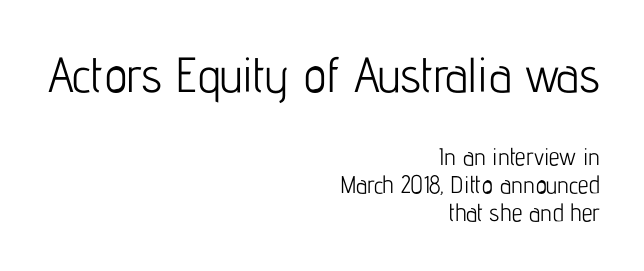
The space beneath each line is pristine and unruled. Do the letters lean? They stand straight. Reading top to bottom, the characters get smaller at the block break. This is not heavy type; no bold has been used.
